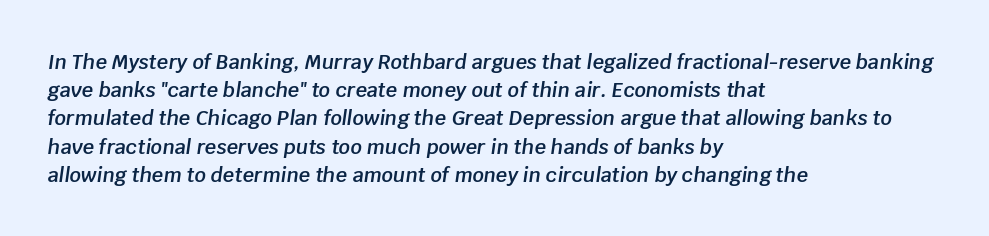
The image shows 20 px text type, italic (leaning right); set left-aligned, normal line spacing (1.41x), normal letter spacing, not underlined.
